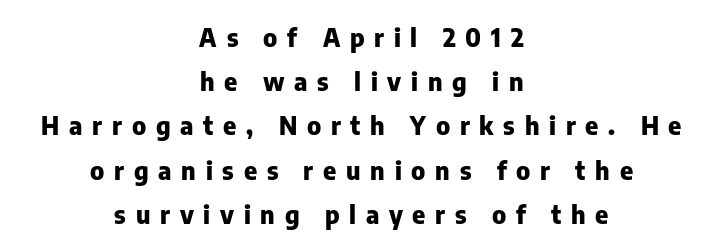
The image shows 25 px bold type, upright; set centered, line spacing 1.77x, unusually wide letter spacing (+0.39 em), not underlined.
